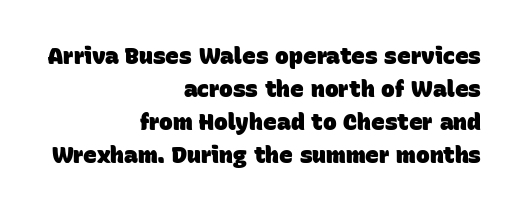
{"bold": "yes", "underline": "no", "align": "right", "line_spacing": "normal", "line_spacing_ratio": 1.43, "letter_spacing": "normal", "letter_spacing_em": 0.0, "glyph_px": 23}
